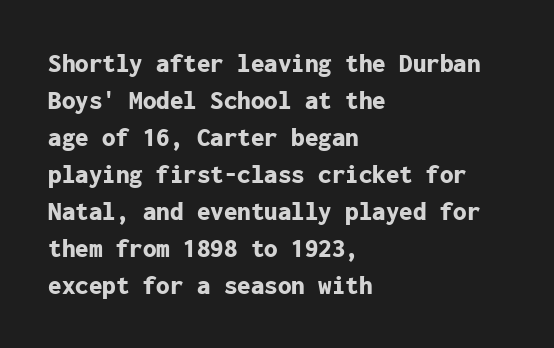
Every character sits straight up, as roman type does. Words appear dense and cohesive because spacing is normal. On the weight axis this lands at bold, roughly 700. In terms of leading, this rendering sits right in the middle.
